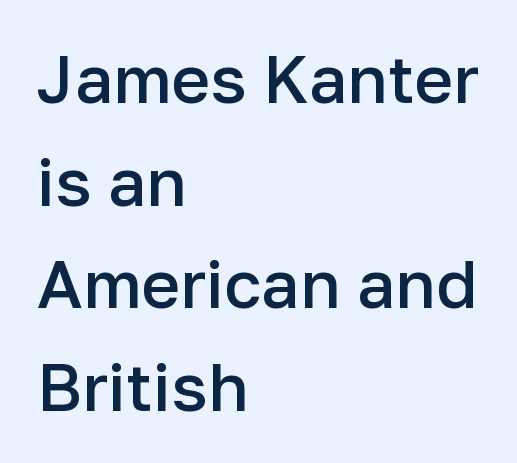
The image shows 67 px semibold sans-serif type, upright; set left-aligned, normal line spacing (1.53x), normal letter spacing, not underlined; low stroke contrast and a medium x-height.
